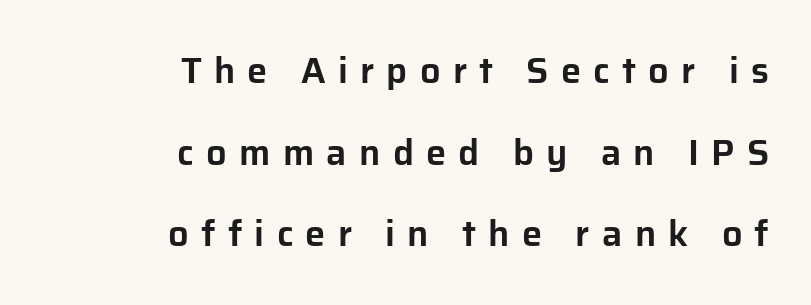
The image shows 36 px sans-serif type, upright; set right-aligned, loose line spacing (2.27x), unusually wide letter spacing (+0.34 em), not underlined; low stroke contrast and a medium x-height.
